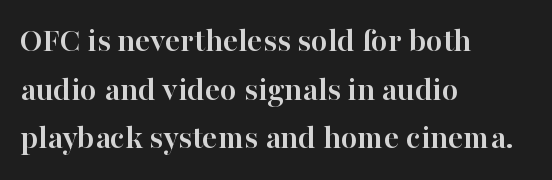
Q: Is the text bold? A: Yes.
Q: Is the text italic (slanted)? A: No, it is upright.
Q: Is the typeface a serif or a sans-serif typeface? A: Serif.
Q: Is the text underlined? A: No.
Q: How is the paragraph aligned? A: Left-aligned.
Q: Is the spacing between letters normal or unusually wide? A: Normal.
Q: Is the spacing between lines tight, normal or loose? A: Normal.
Q: Width (condensed, normal, or wide)? A: Normal.
Q: Stroke contrast? A: High.
Q: x-height? A: Medium.
Q: Monospaced? A: No.
